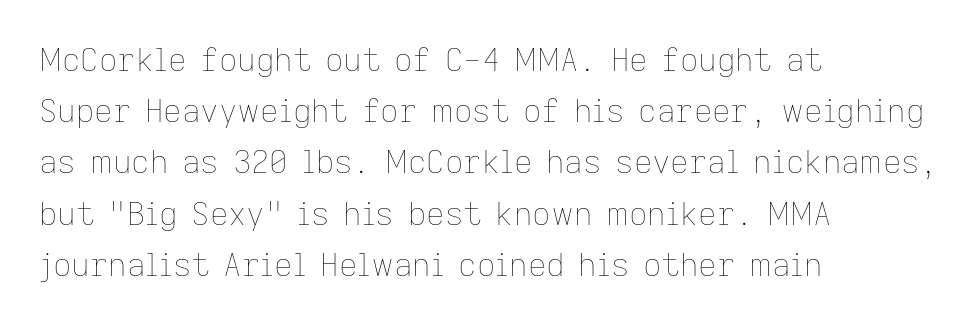
The image shows 32 px thin type, upright; set left-aligned, normal line spacing (1.6x), normal letter spacing, not underlined; low stroke contrast and a medium x-height.
